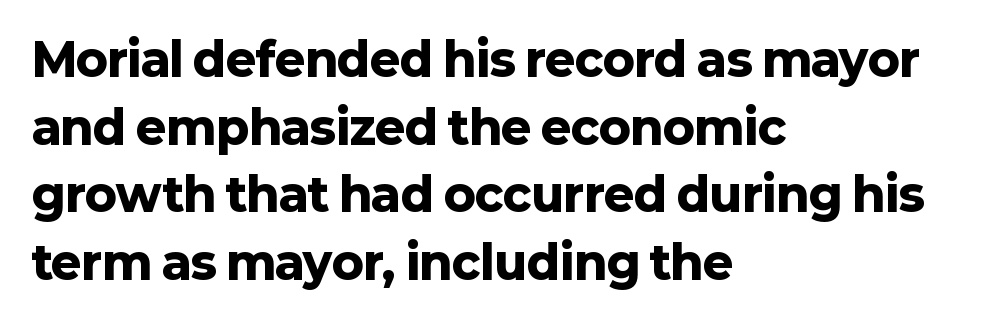
{"serif": "no", "italic": "no", "bold": "yes", "weight": "heavy", "width": "normal", "stroke_contrast": "low", "x_height": "medium", "monospaced": "no", "underline": "no", "align": "left", "line_spacing": "normal", "line_spacing_ratio": 1.47, "letter_spacing": "normal", "letter_spacing_em": 0.0, "glyph_px": 46}
